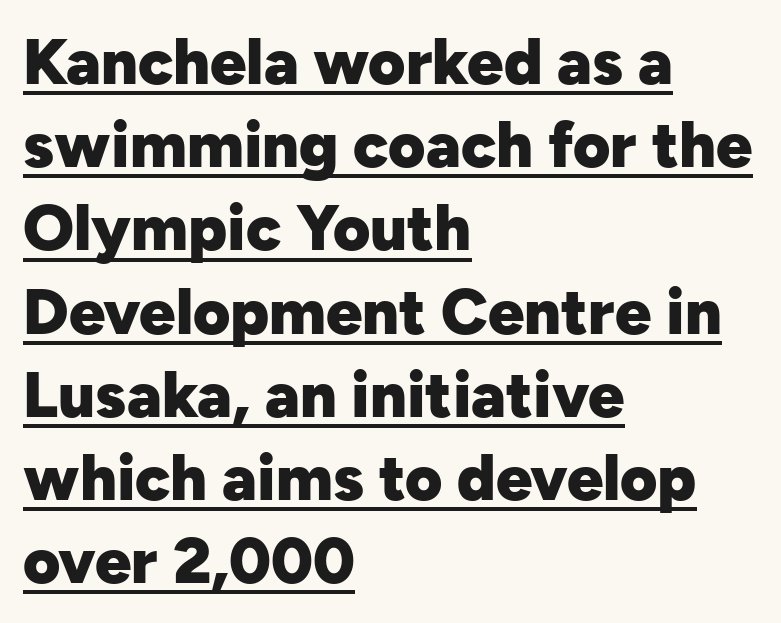
How heavy is the stroke? Heavy — this is a bold. This rendering features underlined lettering. Caption: multi-line text, flush left, ragged right. Looks like regular typesetting: each glyph gets only the width it needs.
